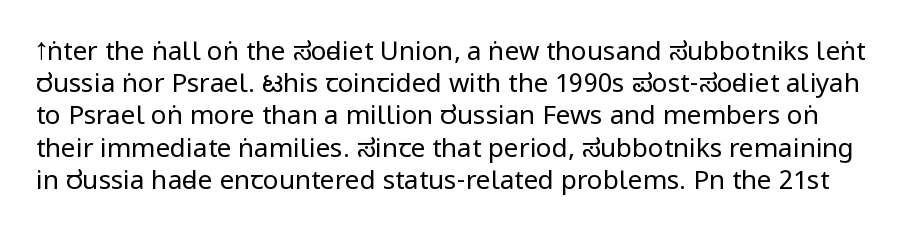
Italic? Not at all — the glyphs are vertical. Counters stay open thanks to moderate or lighter strokes. No word sits above an underline. What stands out about the letter spacing? Nothing — it is the standard amount.
